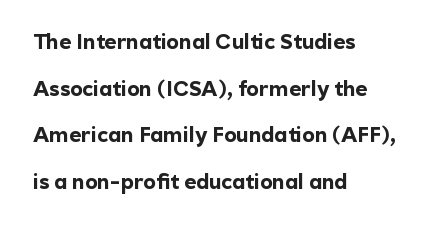
Weight: bold. The passage is arranged the way most books set body copy — flush left. Successive baselines arrive slowly, with a big drop between each. Type without underlining.
